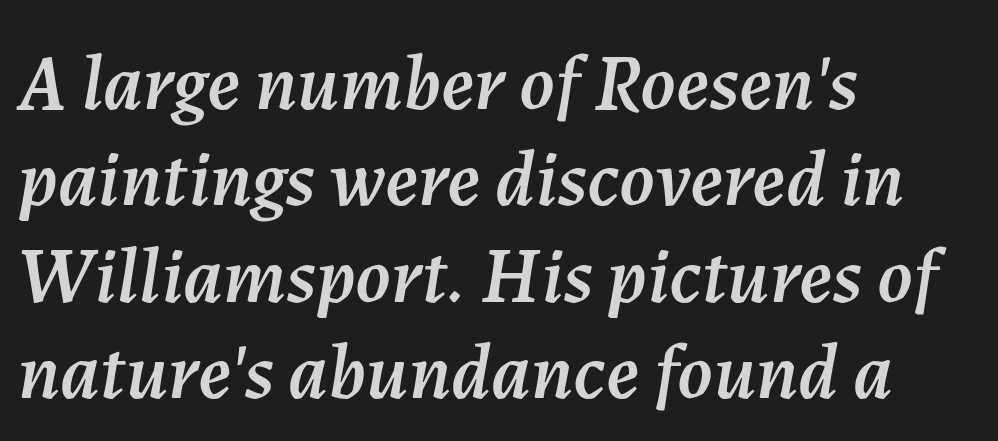
{"italic": "yes", "lean": "right", "slant_degrees": 7, "width": "normal", "stroke_contrast": "medium", "x_height": "medium", "monospaced": "no", "underline": "no", "align": "left", "line_spacing_ratio": 1.22, "letter_spacing": "normal", "letter_spacing_em": 0.0, "glyph_px": 79}
